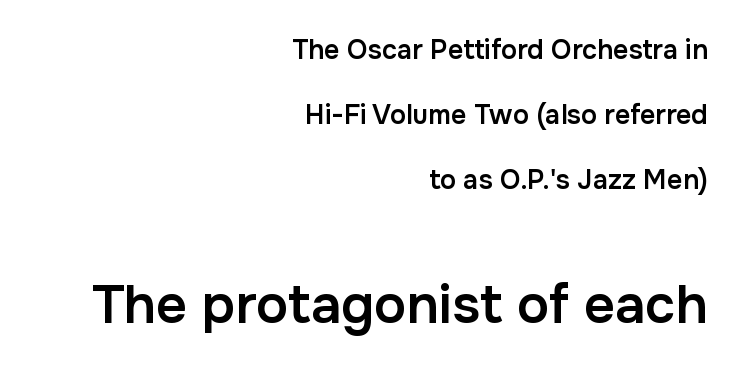
The image shows 54 px semibold sans-serif type, upright; set right-aligned, loose line spacing (2.41x), normal letter spacing, not underlined; the second (bottom) block is 2.0x larger; low stroke contrast and a medium x-height.
